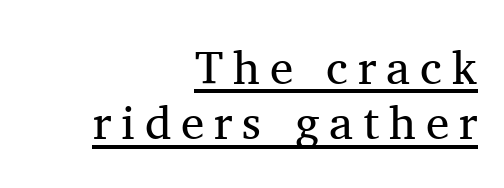
Q: Is the text bold? A: No.
Q: Is the text italic (slanted)? A: No, it is upright.
Q: Is the typeface a serif or a sans-serif typeface? A: Serif.
Q: Is the text underlined? A: Yes.
Q: How is the paragraph aligned? A: Right-aligned.
Q: Is the spacing between letters normal or unusually wide? A: Unusually wide.
Q: Width (condensed, normal, or wide)? A: Normal.
Q: Stroke contrast? A: Medium.
Q: x-height? A: Medium.
Q: Monospaced? A: No.
